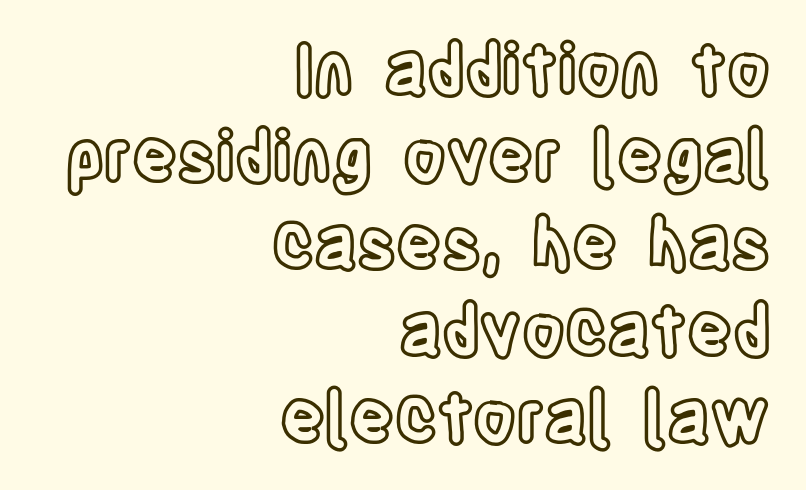
{"italic": "no", "width": "condensed", "x_height": "large", "monospaced": "no", "underline": "no", "align": "right", "line_spacing": "normal", "line_spacing_ratio": 1.26, "letter_spacing": "normal", "letter_spacing_em": 0.0, "glyph_px": 69}
